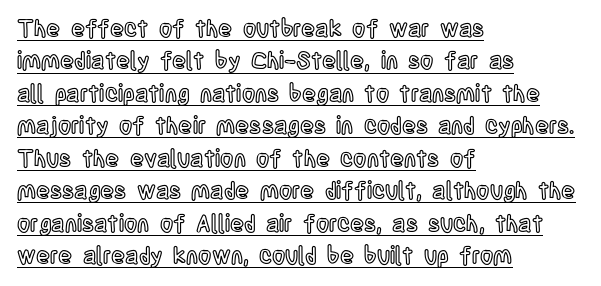
This sample carries an underscore along the baseline area. Vertical strokes here are truly vertical. In terms of leading, this rendering sits right in the middle. Standard letterfit; no display-style spreading of the glyphs.
